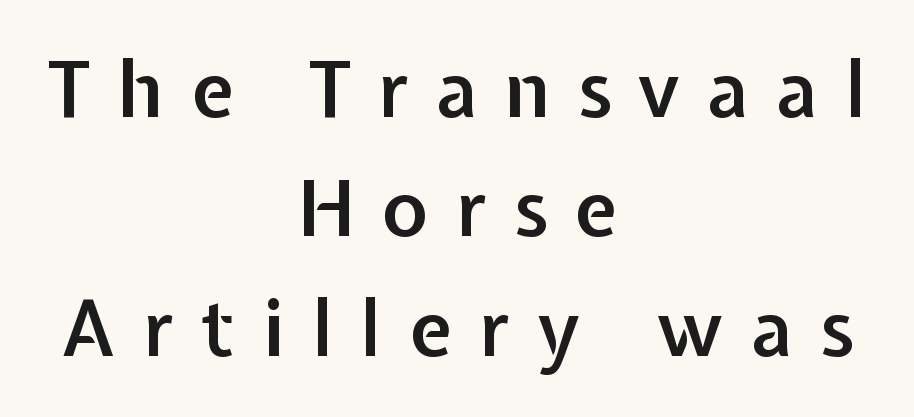
{"serif": "no", "italic": "no", "bold": "semi", "weight": "semibold", "width": "normal", "stroke_contrast": "low", "x_height": "medium", "monospaced": "no", "underline": "no", "align": "center", "line_spacing": "normal", "line_spacing_ratio": 1.55, "letter_spacing": "wide", "letter_spacing_em": 0.36, "glyph_px": 77}
